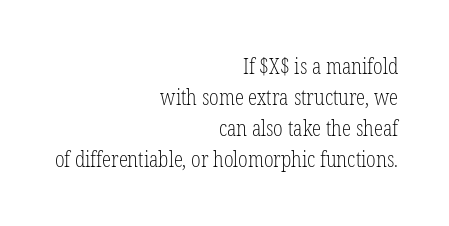
Posture: upright roman. Check the space under the baseline: it is left empty. Inter-character spacing is left at the font's built-in metrics. Vertically, the passage feels balanced, rows spaced as you'd expect.
